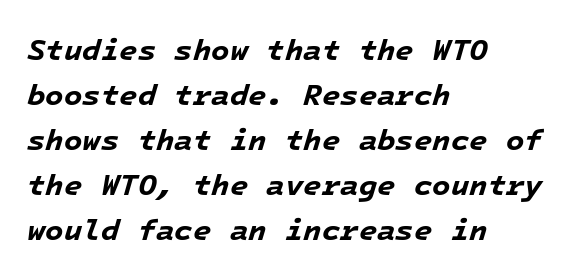
The image shows 30 px bold type, italic (leaning right), monospaced; set left-aligned, normal line spacing (1.5x), normal letter spacing, not underlined; low stroke contrast and a medium x-height.
